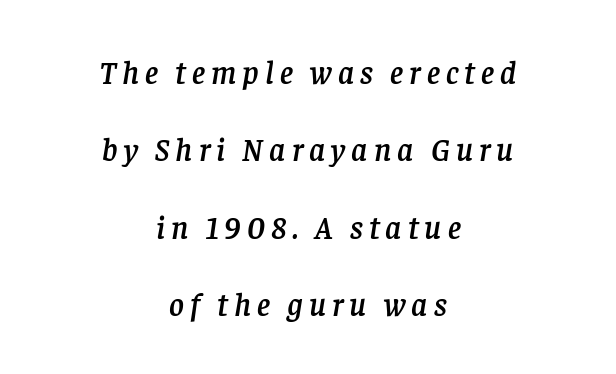
Centered paragraph, ragged on both sides. The space directly below the letters is spotless. Little horizontal feet cap the strokes, marking this as serif type. A typesetter would call this leading open, well beyond the default. These lines are rendered in a variable-pitch font. Italic? Definitely — the glyphs are oblique.
